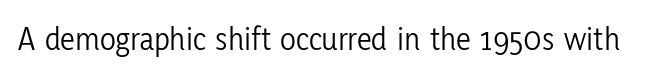
{"serif": "no", "italic": "no", "bold": "no", "weight": "light", "width": "condensed", "stroke_contrast": "low", "x_height": "medium", "monospaced": "no", "underline": "no", "letter_spacing": "normal", "letter_spacing_em": 0.0, "glyph_px": 33}
